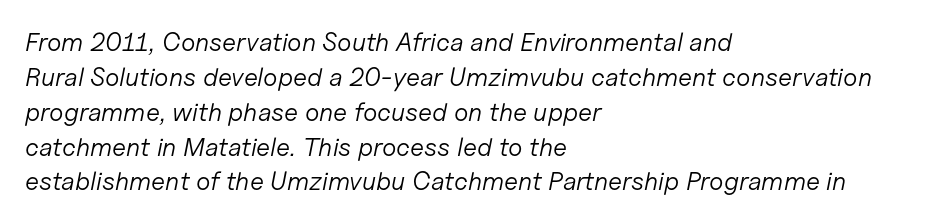
Q: Is the text bold? A: No.
Q: Is the text italic (slanted)? A: Yes, it leans right by about 11 degrees.
Q: Is the text underlined? A: No.
Q: How is the paragraph aligned? A: Left-aligned.
Q: Is the spacing between letters normal or unusually wide? A: Normal.
Q: Is the spacing between lines tight, normal or loose? A: Normal.
